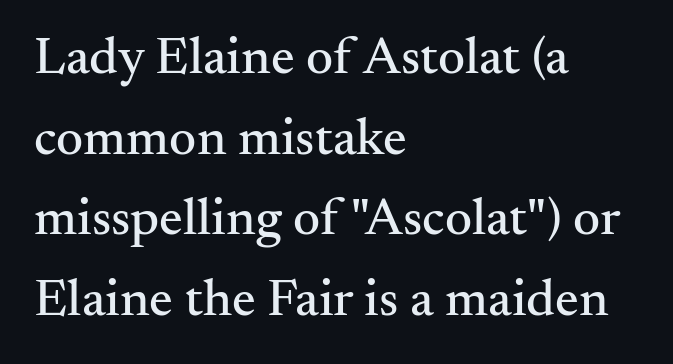
The letters stand upright; this is a roman face. Letterform terminals end in serifs throughout the passage. Check under the words: just untouched page. Character widths vary here, with narrow letters taking less room than wide ones.
